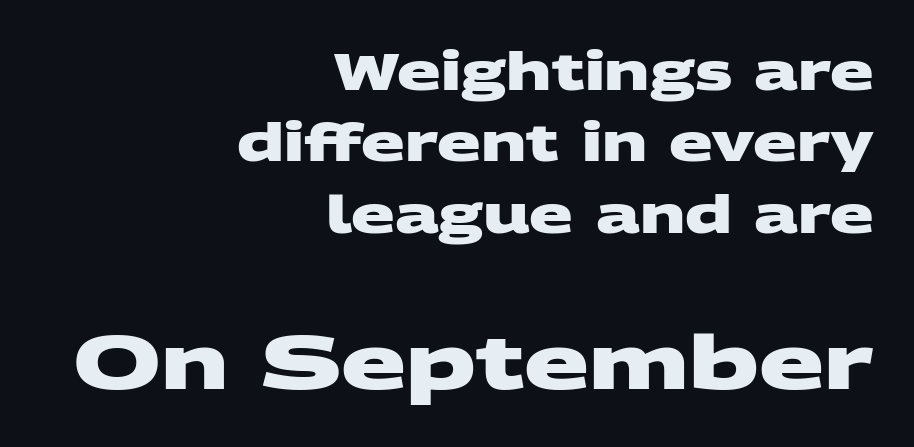
The image shows 76 px heavy, wide sans-serif type; set right-aligned, normal line spacing (1.4x), normal letter spacing, not underlined; the second (bottom) block is 1.49x larger; medium stroke contrast and a large x-height.
